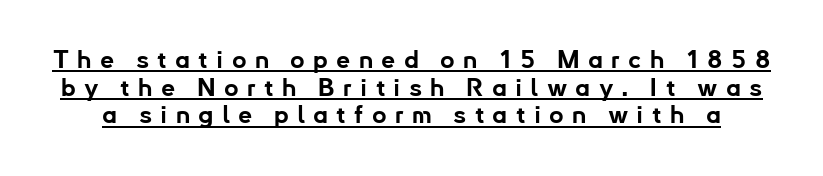
The sample's only ornament is a line tracing under the words. Look at the tracking — it's clearly loosened, letters drifting apart. It's the straight-up-and-down kind of type. The letters are bold, with thick, heavy strokes. Notice how descenders almost collide with the ascenders below — that's tight leading.
